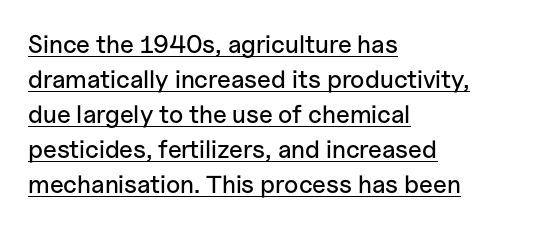
{"italic": "no", "underline": "yes", "align": "left", "line_spacing": "normal", "line_spacing_ratio": 1.4, "letter_spacing": "normal", "letter_spacing_em": 0.0, "glyph_px": 25}
